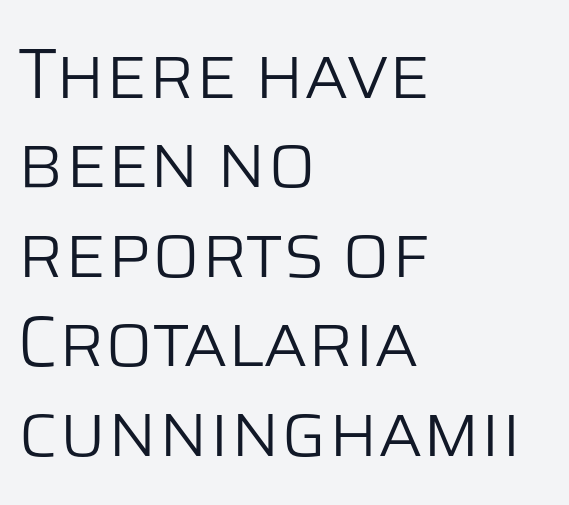
Do the characters align in a grid? No, the font is proportional. Italic: no, the glyphs are upright roman. Notice how descenders clear the ascenders below comfortably — that's standard leading. Which margin do the lines hug? The left one — the right edge is uneven. The strokes carry an ordinary text weight at most.
